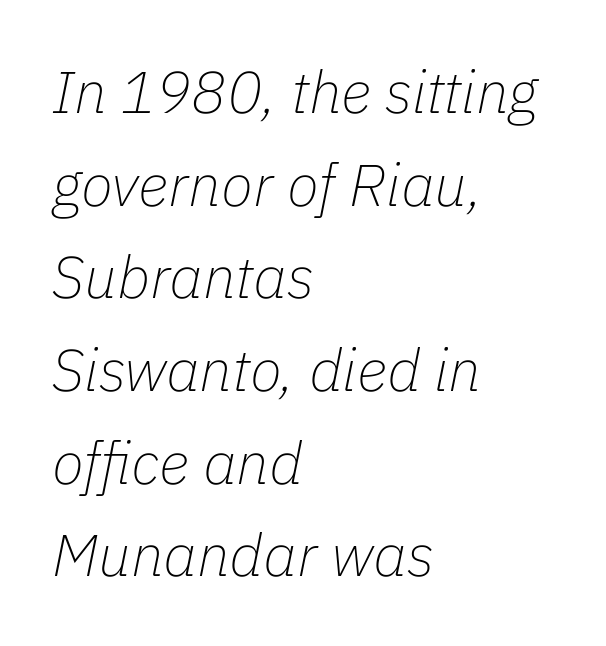
The image shows 59 px thin type, italic (leaning right); set left-aligned, normal line spacing (1.57x), normal letter spacing, not underlined; low stroke contrast and a medium x-height.
